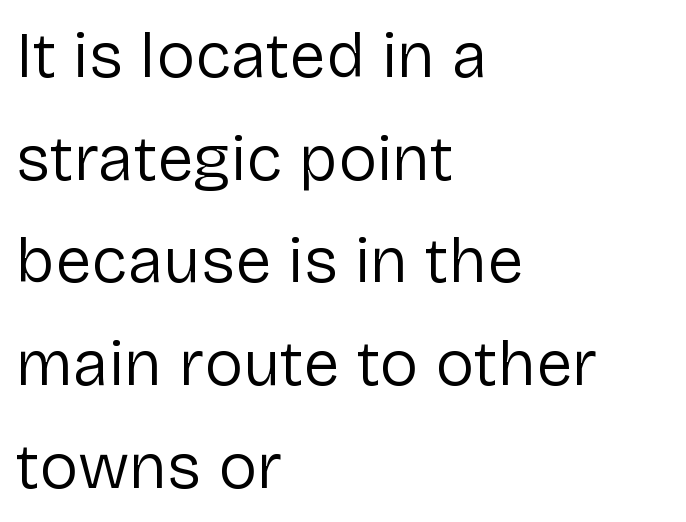
Descenders are the only things crossing below the line. A typesetter would call this proportional, since set widths differ per character. The typesetter chose a ragged-right arrangement here. To sum up the face: it is a sans, with no serifs.
